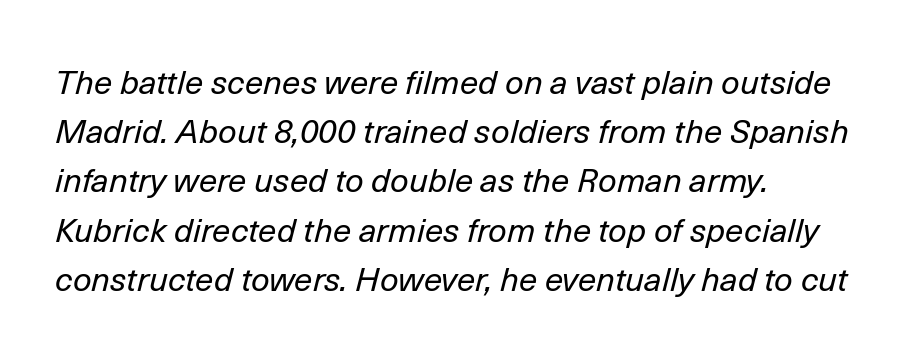
{"italic": "yes", "lean": "right", "slant_degrees": 14, "bold": "no", "weight": "regular", "width": "normal", "stroke_contrast": "low", "x_height": "medium", "monospaced": "no", "underline": "no", "align": "left", "line_spacing": "normal", "line_spacing_ratio": 1.49, "letter_spacing": "normal", "letter_spacing_em": 0.0, "glyph_px": 33}
